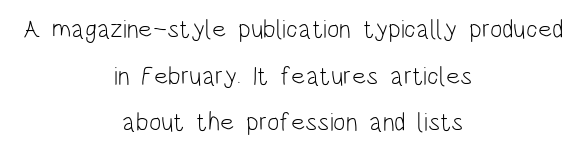
{"italic": "no", "bold": "no", "underline": "no", "align": "center", "line_spacing_ratio": 1.79, "letter_spacing": "normal", "letter_spacing_em": 0.0, "glyph_px": 26}
